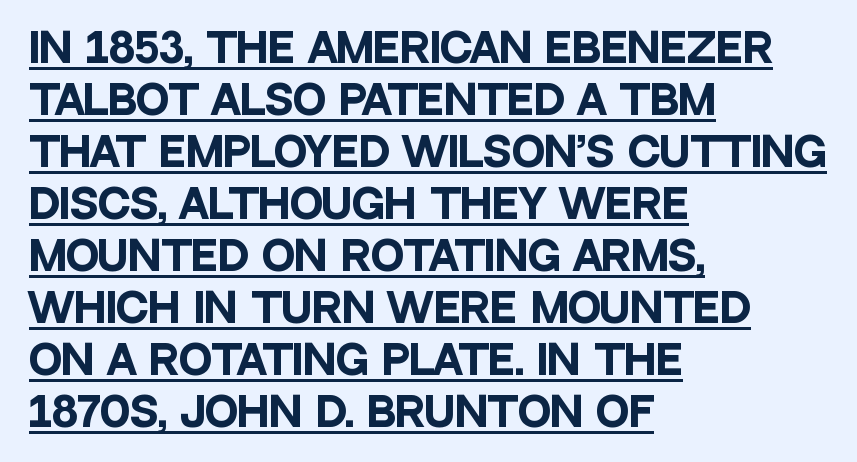
Q: Is the text bold? A: Yes.
Q: Is the text italic (slanted)? A: No, it is upright.
Q: Is the typeface a serif or a sans-serif typeface? A: Sans-serif.
Q: Is the text underlined? A: Yes.
Q: How is the paragraph aligned? A: Left-aligned.
Q: Is the spacing between letters normal or unusually wide? A: Normal.
Q: Is the spacing between lines tight, normal or loose? A: Normal.
Q: Width (condensed, normal, or wide)? A: Condensed.
Q: Stroke contrast? A: Low.
Q: x-height? A: Large.
Q: Monospaced? A: No.
